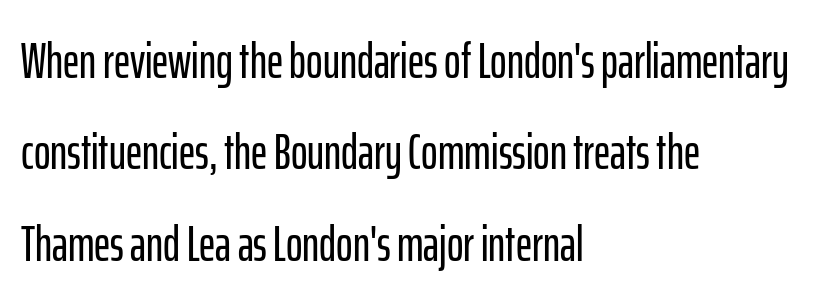
The image shows 50 px condensed sans-serif type, upright; set left-aligned, line spacing 1.83x, normal letter spacing, not underlined; low stroke contrast and a medium x-height.
